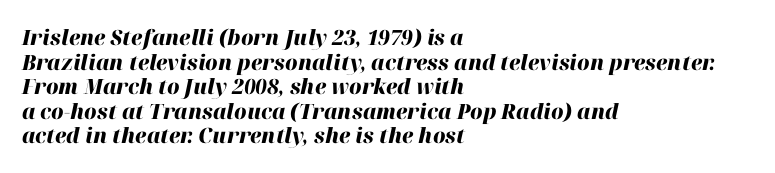
The image shows 21 px bold type, italic (leaning right); set left-aligned, line spacing 1.17x, normal letter spacing, not underlined.
